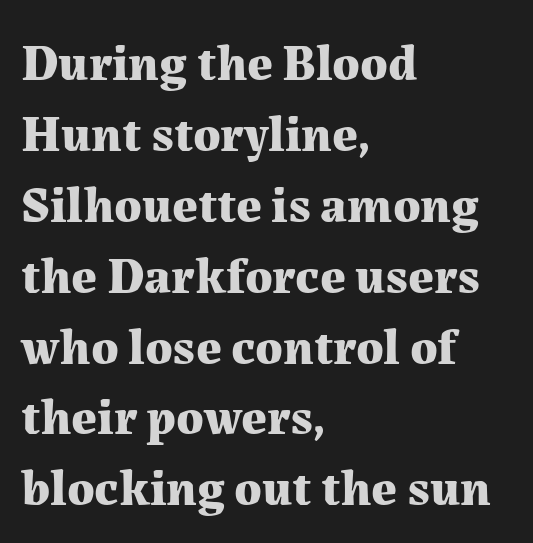
This block has exactly the height ordinary leading produces. Short note: letters normally spaced. A typesetter would label this face a serif. In CSS terms this would be text-align: left.
